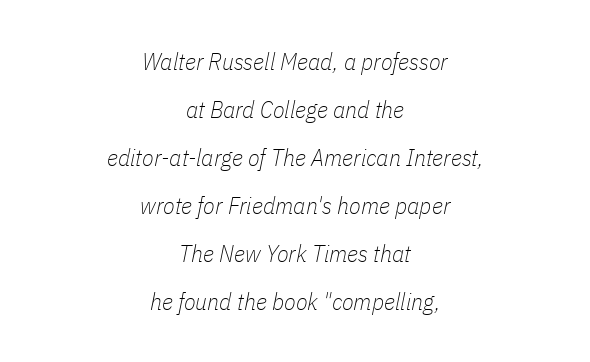
{"italic": "yes", "lean": "right", "slant_degrees": 11, "bold": "no", "underline": "no", "align": "center", "line_spacing": "loose", "line_spacing_ratio": 2.0, "letter_spacing": "normal", "letter_spacing_em": 0.0, "glyph_px": 24}
